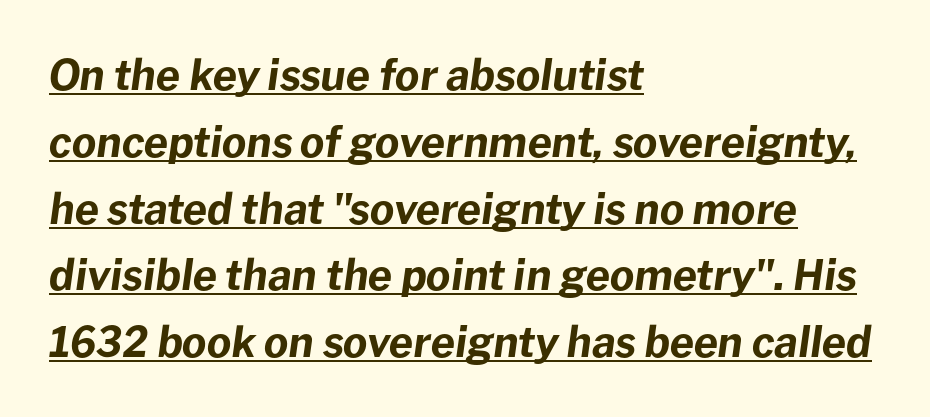
Honestly, the underline is the first thing you notice here. What's the leading like? Ordinary, nothing unusual. Quick note: italic. These lines are rendered in a variable-pitch font. Pretty heavy lettering here — definitely bold. Compared with typical body copy, the letter spacing here is the same.
